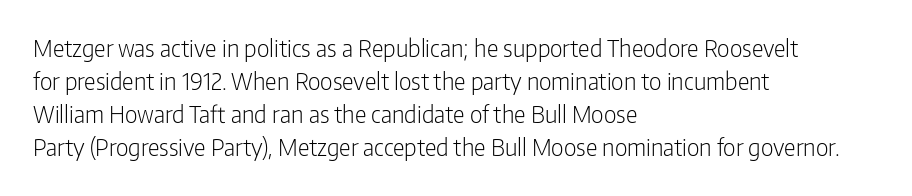
Does extra space separate the letters? No, they use regular spacing. The rendering anchors every line to the left-hand side. The axis of the letterforms is exactly vertical. These lines sit exactly where default settings would place them. Ink coverage per letter is moderate at most. Bare-footed words on every line.
